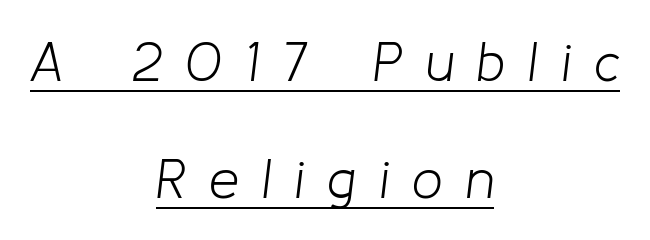
The image shows 54 px light type, italic (leaning right); set centered, loose line spacing (2.16x), unusually wide letter spacing (+0.43 em), underlined; low stroke contrast and a medium x-height.
